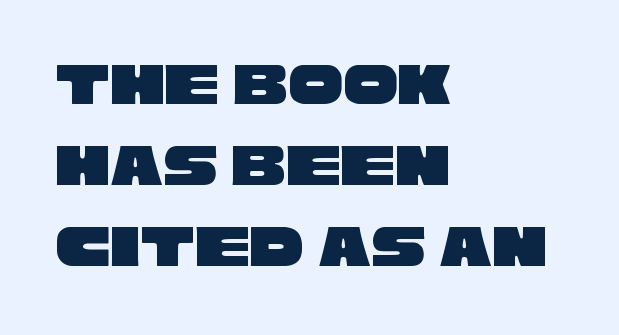
{"serif": "no", "width": "wide", "stroke_contrast": "low", "x_height": "large", "monospaced": "no", "underline": "no", "align": "left", "line_spacing": "normal", "line_spacing_ratio": 1.33, "letter_spacing": "normal", "letter_spacing_em": 0.0, "glyph_px": 61}
